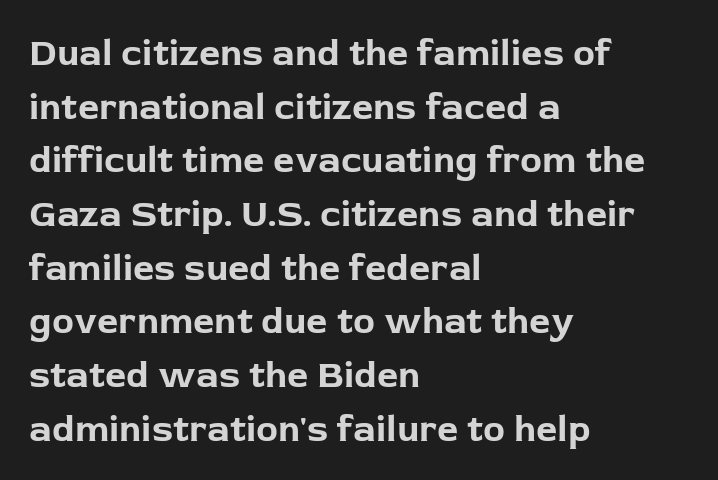
The image shows 37 px bold sans-serif type, upright; set left-aligned, normal line spacing (1.45x), normal letter spacing, not underlined; low stroke contrast and a medium x-height.
